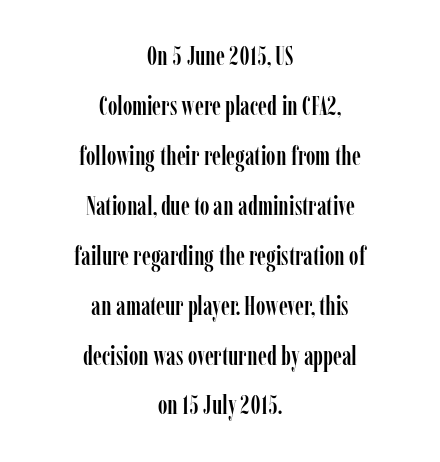
{"italic": "no", "underline": "no", "align": "center", "line_spacing": "loose", "line_spacing_ratio": 1.92, "letter_spacing": "normal", "letter_spacing_em": 0.0, "glyph_px": 26}
